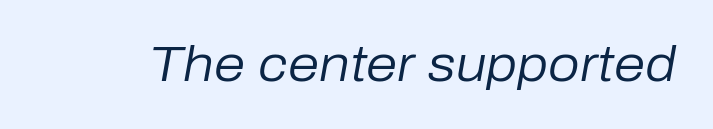
The image shows 50 px regular-weight type, italic (leaning right); set normal letter spacing, not underlined; low stroke contrast and a medium x-height.
